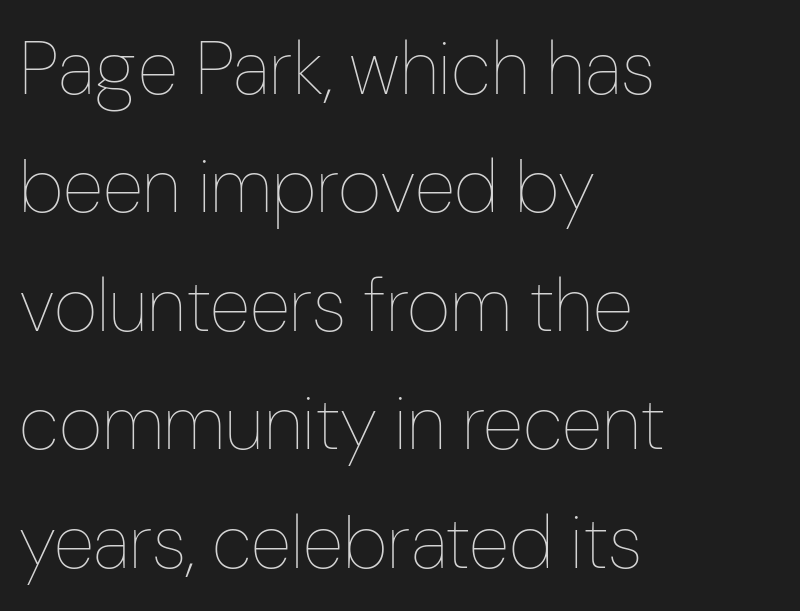
Q: Is the text bold? A: No.
Q: Is the text italic (slanted)? A: No, it is upright.
Q: Is the text underlined? A: No.
Q: How is the paragraph aligned? A: Left-aligned.
Q: Is the spacing between letters normal or unusually wide? A: Normal.
Q: Is the spacing between lines tight, normal or loose? A: Normal.
Q: Width (condensed, normal, or wide)? A: Condensed.
Q: Stroke contrast? A: Low.
Q: x-height? A: Medium.
Q: Monospaced? A: No.
